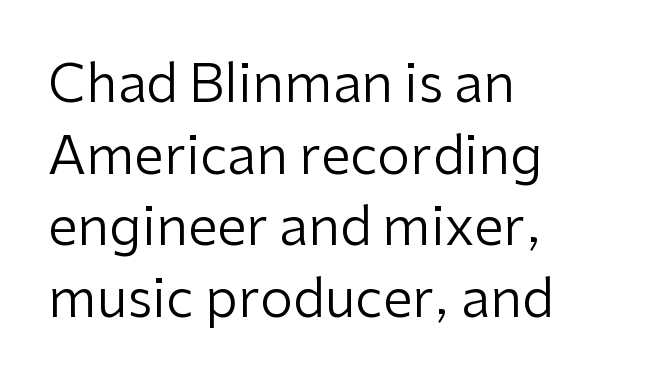
{"serif": "no", "italic": "no", "bold": "no", "weight": "regular", "width": "normal", "stroke_contrast": "low", "x_height": "medium", "monospaced": "no", "underline": "no", "align": "left", "line_spacing": "normal", "line_spacing_ratio": 1.35, "letter_spacing": "normal", "letter_spacing_em": 0.0, "glyph_px": 53}
